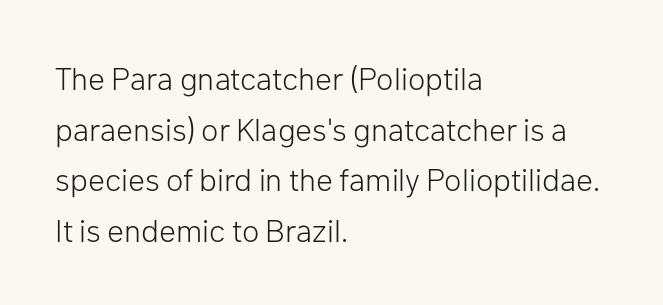
The image shows 32 px light sans-serif type, upright; set left-aligned, normal line spacing (1.58x), normal letter spacing, not underlined; low stroke contrast and a medium x-height.
